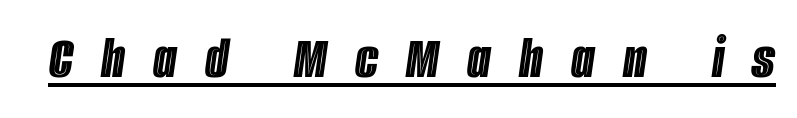
Q: Is the text italic (slanted)? A: Yes, it leans right by about 8 degrees.
Q: Is the text underlined? A: Yes.
Q: Is the spacing between letters normal or unusually wide? A: Unusually wide.
Q: Width (condensed, normal, or wide)? A: Condensed.
Q: x-height? A: Large.
Q: Monospaced? A: No.
